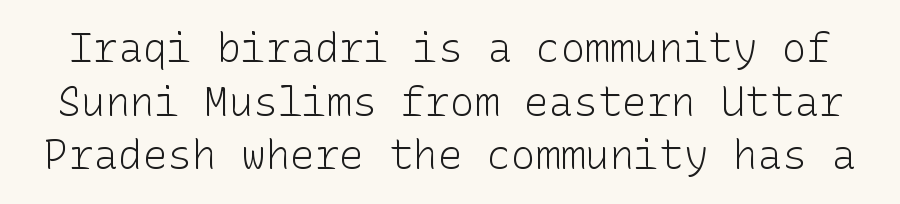
{"serif": "no", "italic": "no", "bold": "no", "weight": "light", "width": "normal", "stroke_contrast": "low", "x_height": "medium", "underline": "no", "line_spacing": "normal", "line_spacing_ratio": 1.31, "letter_spacing": "normal", "letter_spacing_em": 0.0, "glyph_px": 41}
